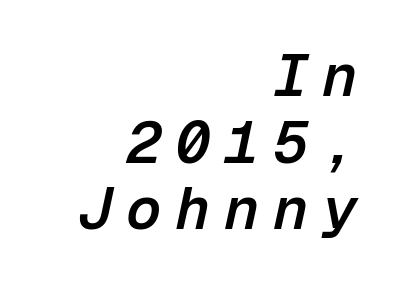
The image shows 59 px semibold type, italic (leaning right), monospaced; set right-aligned, tight line spacing (1.13x), unusually wide letter spacing (+0.23 em), not underlined; low stroke contrast and a medium x-height.
